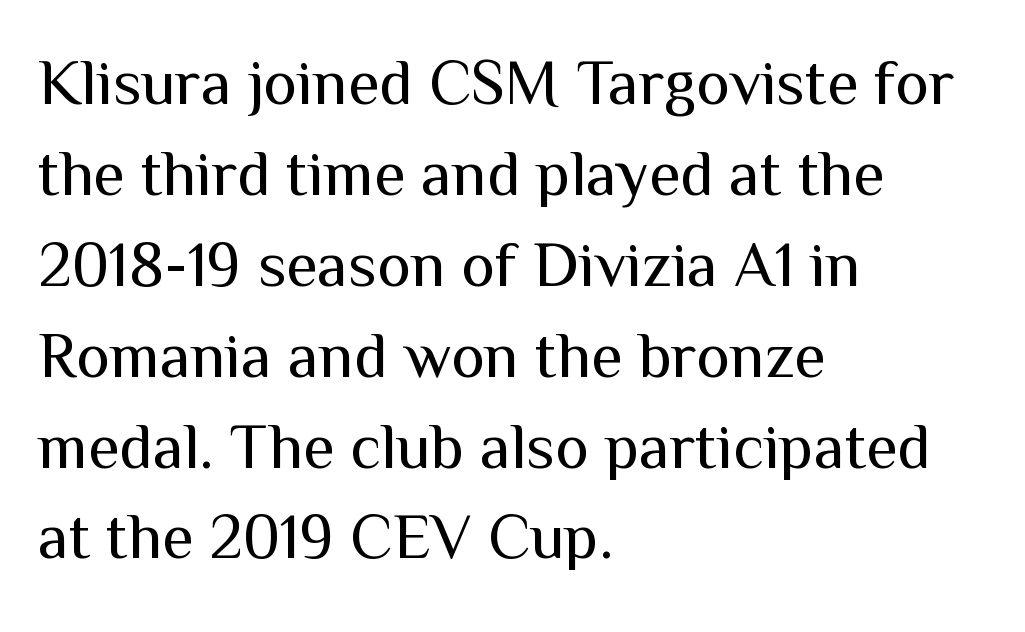
Q: Is the text bold? A: No.
Q: Is the text italic (slanted)? A: No, it is upright.
Q: Is the typeface a serif or a sans-serif typeface? A: Sans-serif.
Q: Is the text underlined? A: No.
Q: How is the paragraph aligned? A: Left-aligned.
Q: Is the spacing between letters normal or unusually wide? A: Normal.
Q: Is the spacing between lines tight, normal or loose? A: Normal.
Q: Width (condensed, normal, or wide)? A: Normal.
Q: Stroke contrast? A: Medium.
Q: x-height? A: Medium.
Q: Monospaced? A: No.
